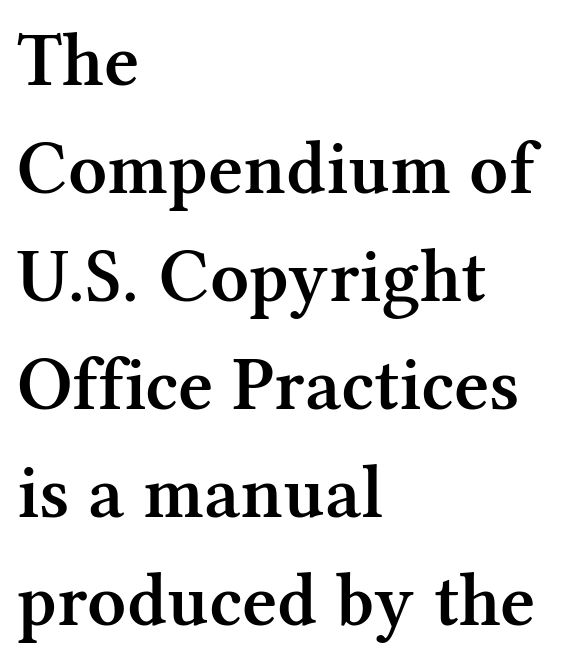
These lines are set flush left with a ragged right edge. These lines are rendered in a variable-pitch font. The letters stand upright; this is a roman face. The face used here is seriffed, in the tradition of book romans.
